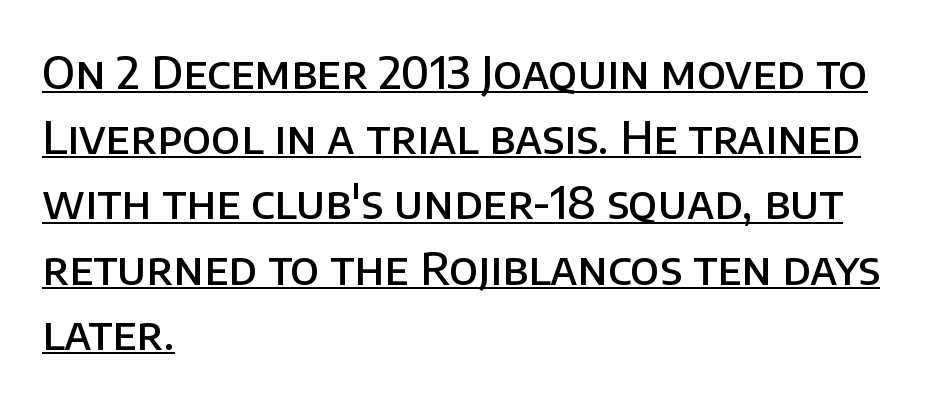
The image shows 45 px semibold sans-serif type, upright; set left-aligned, normal line spacing (1.45x), normal letter spacing, underlined; low stroke contrast and a large x-height.
